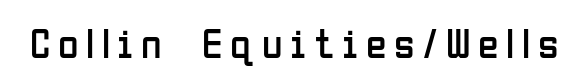
Q: Is the text bold? A: No.
Q: Is the text italic (slanted)? A: No, it is upright.
Q: Is the typeface a serif or a sans-serif typeface? A: Sans-serif.
Q: Is the text underlined? A: No.
Q: Width (condensed, normal, or wide)? A: Condensed.
Q: Stroke contrast? A: Low.
Q: x-height? A: Medium.
Q: Monospaced? A: No.
